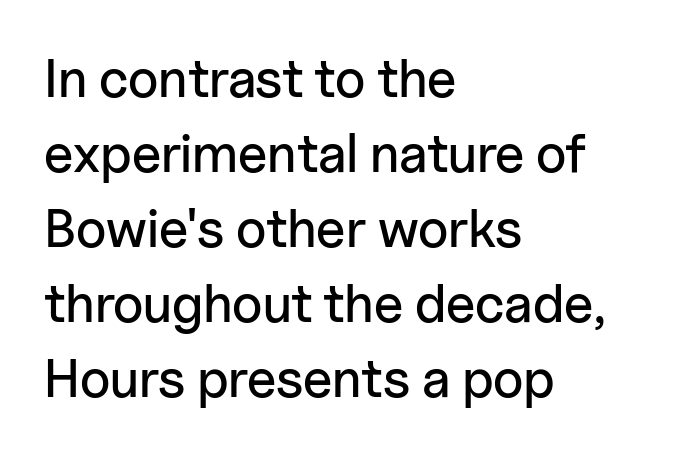
The image shows 54 px sans-serif type, upright; set left-aligned, normal line spacing (1.39x), normal letter spacing, not underlined; low stroke contrast and a medium x-height.
